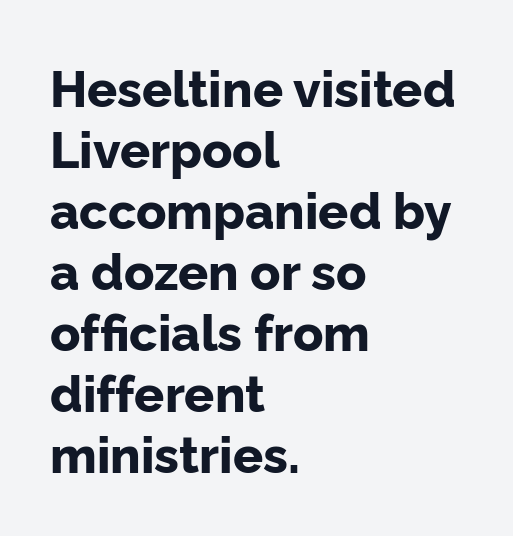
Beneath every word, the page is bare. Look at the bottom of the vertical strokes: they stop flat, with no serifs. The typography opts for an upright posture over an oblique one. Note the varied advance widths — an 'i' is clearly narrower than an 'm'. In CSS terms this would be text-align: left.
